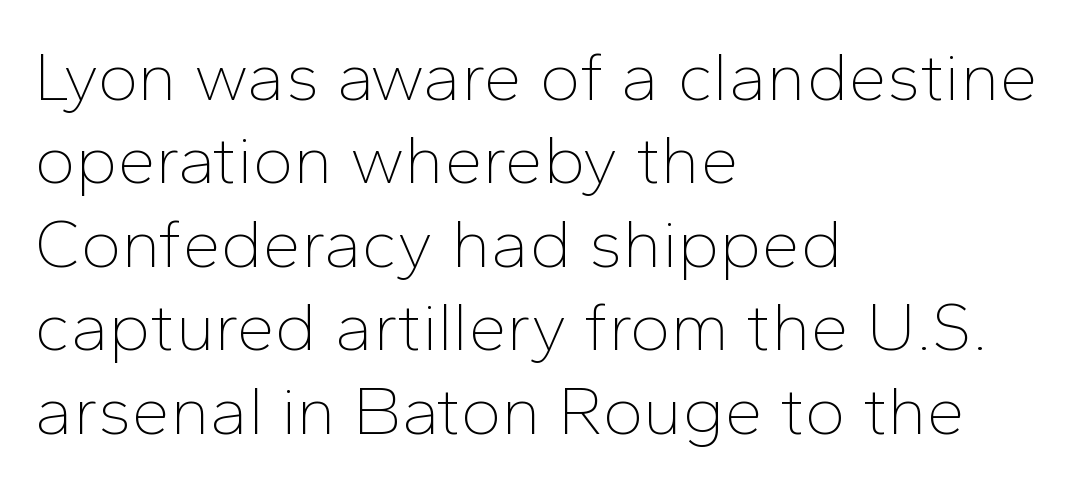
Q: Is the text bold? A: No.
Q: Is the text italic (slanted)? A: No, it is upright.
Q: Is the typeface a serif or a sans-serif typeface? A: Sans-serif.
Q: Is the text underlined? A: No.
Q: How is the paragraph aligned? A: Left-aligned.
Q: Is the spacing between letters normal or unusually wide? A: Normal.
Q: Width (condensed, normal, or wide)? A: Normal.
Q: Stroke contrast? A: Low.
Q: x-height? A: Medium.
Q: Monospaced? A: No.
